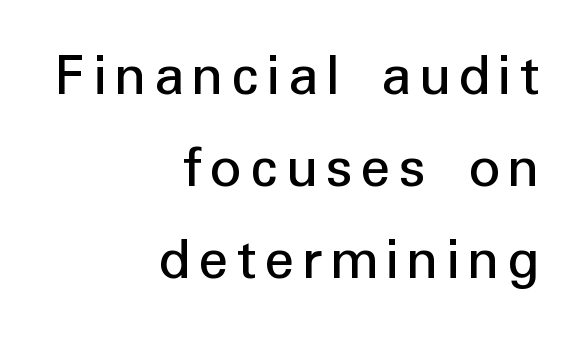
{"serif": "no", "italic": "no", "bold": "no", "weight": "regular", "width": "normal", "stroke_contrast": "low", "x_height": "medium", "monospaced": "no", "underline": "no", "align": "right", "line_spacing": "normal", "line_spacing_ratio": 1.48, "glyph_px": 62}
